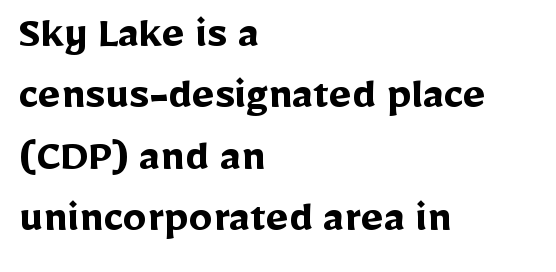
Q: Is the text bold? A: Yes.
Q: Is the text italic (slanted)? A: No, it is upright.
Q: Is the typeface a serif or a sans-serif typeface? A: Sans-serif.
Q: Is the text underlined? A: No.
Q: How is the paragraph aligned? A: Left-aligned.
Q: Is the spacing between letters normal or unusually wide? A: Normal.
Q: Is the spacing between lines tight, normal or loose? A: Normal.
Q: Width (condensed, normal, or wide)? A: Normal.
Q: Stroke contrast? A: Low.
Q: x-height? A: Medium.
Q: Monospaced? A: No.
